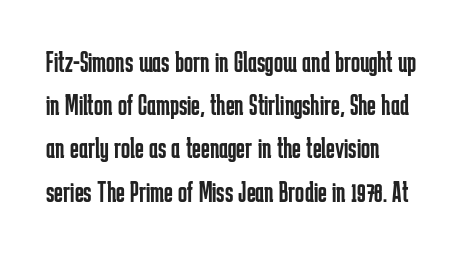
The image shows 30 px regular-weight, condensed sans-serif type, upright; set left-aligned, normal line spacing (1.44x), normal letter spacing, not underlined; low stroke contrast and a medium x-height.
